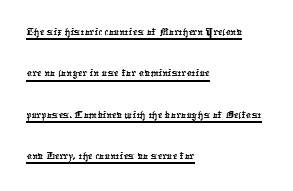
The image shows 26 px text type; set left-aligned, normal line spacing (1.59x), normal letter spacing, underlined.
